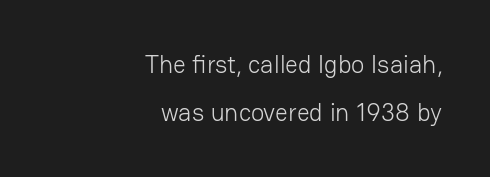
The image shows 25 px text type, upright; set right-aligned, loose line spacing (1.92x), normal letter spacing, not underlined.
